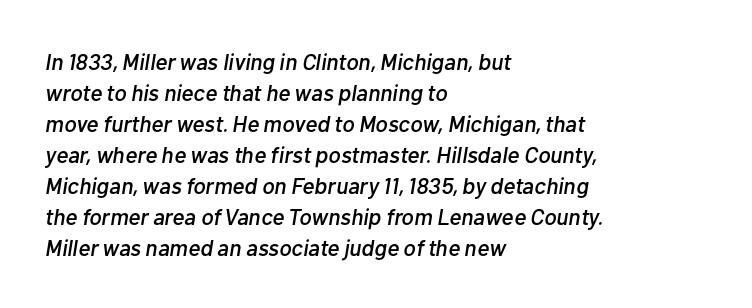
Q: Is the text italic (slanted)? A: Yes, it leans right by about 10 degrees.
Q: Is the text underlined? A: No.
Q: How is the paragraph aligned? A: Left-aligned.
Q: Is the spacing between letters normal or unusually wide? A: Normal.
Q: Is the spacing between lines tight, normal or loose? A: Normal.
